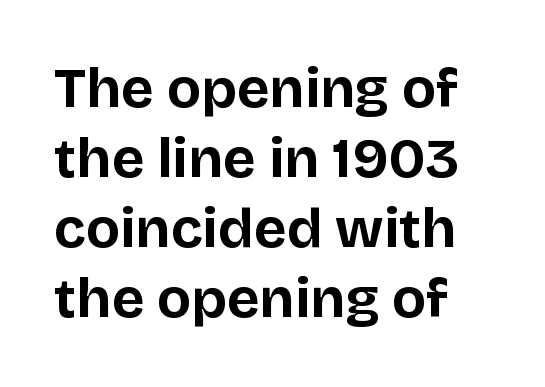
Vertical strokes here are truly vertical. A full-strength bold gives these letters their thick strokes. Whoever set this chose a conventional vertical rhythm. Looks like regular typesetting: each glyph gets only the width it needs. Anything drawn beneath the words? Only blank space. Is the letter spacing exaggerated? No — it looks like the ordinary default.
